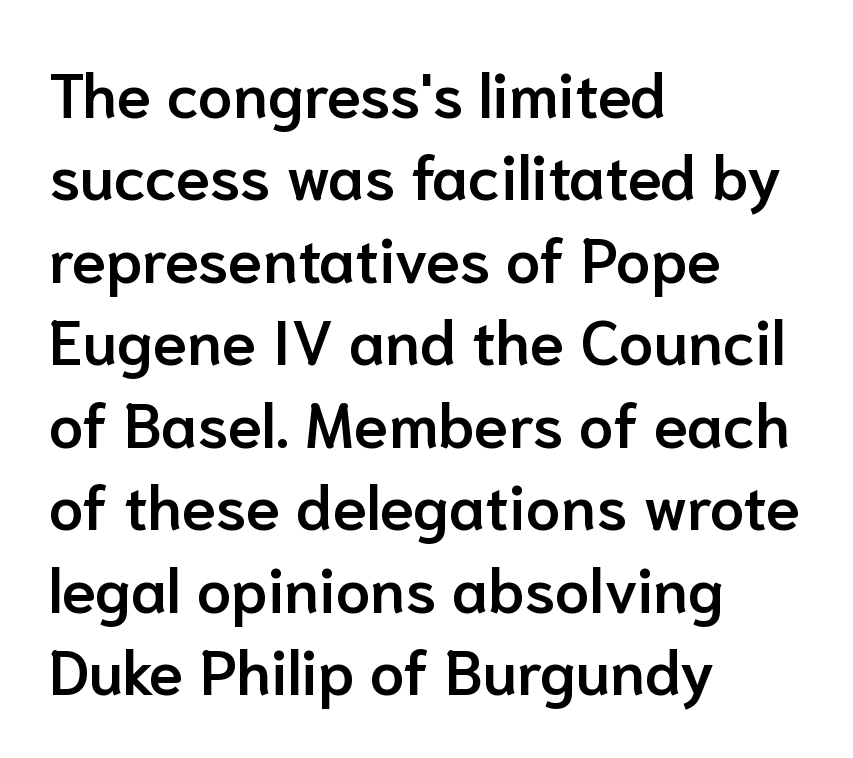
{"serif": "no", "italic": "no", "bold": "semi", "weight": "semibold", "width": "normal", "stroke_contrast": "low", "x_height": "medium", "monospaced": "no", "underline": "no", "align": "left", "line_spacing": "normal", "line_spacing_ratio": 1.33, "letter_spacing": "normal", "letter_spacing_em": 0.0, "glyph_px": 62}
